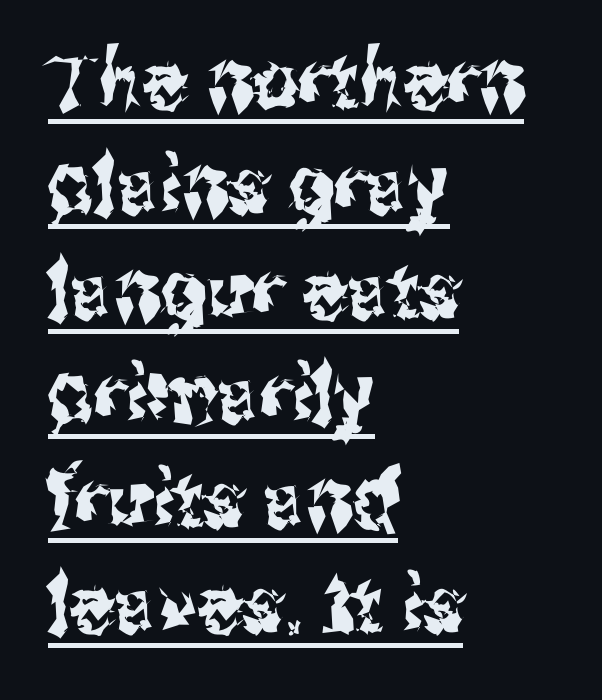
The image shows 80 px condensed sans-serif type, upright; set left-aligned, normal line spacing (1.31x), normal letter spacing, underlined; medium stroke contrast and a medium x-height.
